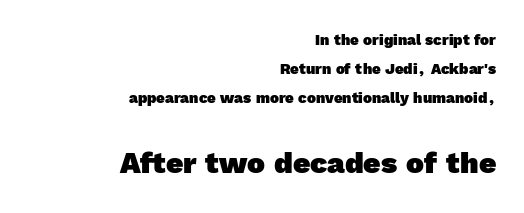
The image shows 30 px heavy sans-serif type; set right-aligned, loose line spacing (1.94x), normal letter spacing, not underlined; the second (bottom) block is 2.0x larger; a medium x-height.
